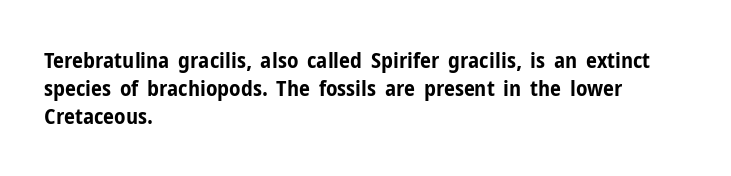
Q: Is the text bold? A: Yes.
Q: Is the text italic (slanted)? A: No, it is upright.
Q: Is the text underlined? A: No.
Q: How is the paragraph aligned? A: Left-aligned.
Q: Is the spacing between letters normal or unusually wide? A: Normal.
Q: Is the spacing between lines tight, normal or loose? A: Normal.
